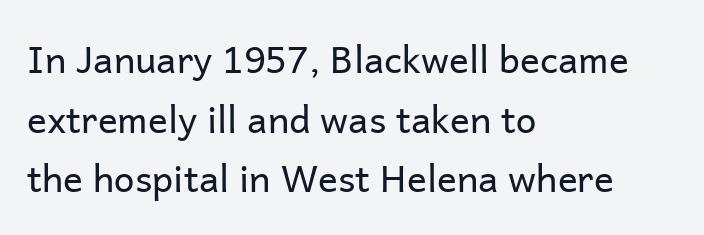
Each word holds together tightly as a unit, with standard inter-letter gaps. Looks like regular typesetting: each glyph gets only the width it needs. Short and long lines alike share a common starting point at left. The font family rendered here belongs to the sans-serif group. One glance says typical: line gaps are just what's usual. Stems here are at most as thick as an everyday book face.
